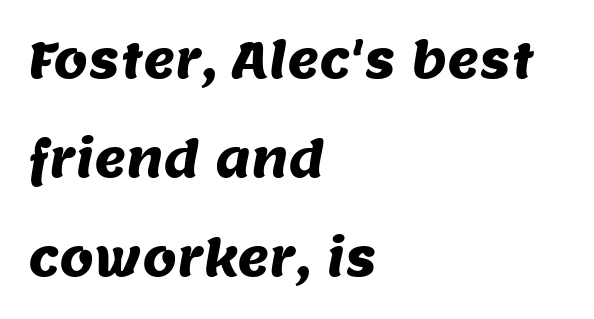
Q: Is the typeface a serif or a sans-serif typeface? A: Sans-serif.
Q: Is the text underlined? A: No.
Q: How is the paragraph aligned? A: Left-aligned.
Q: Is the spacing between letters normal or unusually wide? A: Normal.
Q: Is the spacing between lines tight, normal or loose? A: Loose.
Q: Width (condensed, normal, or wide)? A: Normal.
Q: Stroke contrast? A: Medium.
Q: x-height? A: Large.
Q: Monospaced? A: No.
